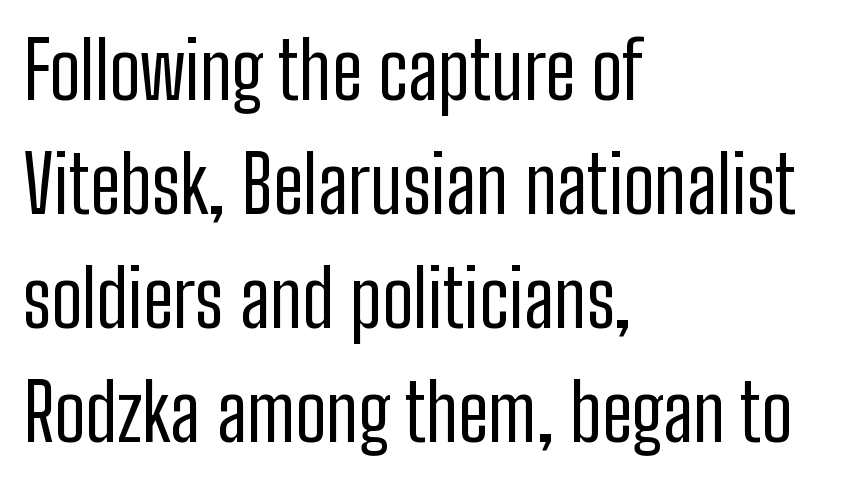
Q: Is the text bold? A: No.
Q: Is the text italic (slanted)? A: No, it is upright.
Q: Is the typeface a serif or a sans-serif typeface? A: Sans-serif.
Q: Is the text underlined? A: No.
Q: How is the paragraph aligned? A: Left-aligned.
Q: Is the spacing between letters normal or unusually wide? A: Normal.
Q: Is the spacing between lines tight, normal or loose? A: Normal.
Q: Width (condensed, normal, or wide)? A: Condensed.
Q: Stroke contrast? A: Low.
Q: x-height? A: Medium.
Q: Monospaced? A: No.
